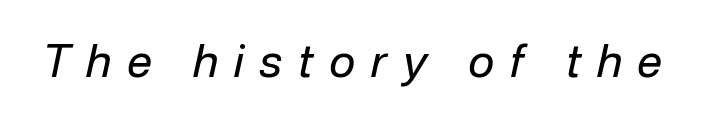
Q: Is the text bold? A: No.
Q: Is the text italic (slanted)? A: Yes, it leans right by about 12 degrees.
Q: Is the text underlined? A: No.
Q: Is the spacing between letters normal or unusually wide? A: Unusually wide.
Q: Width (condensed, normal, or wide)? A: Normal.
Q: Stroke contrast? A: Low.
Q: x-height? A: Medium.
Q: Monospaced? A: No.
